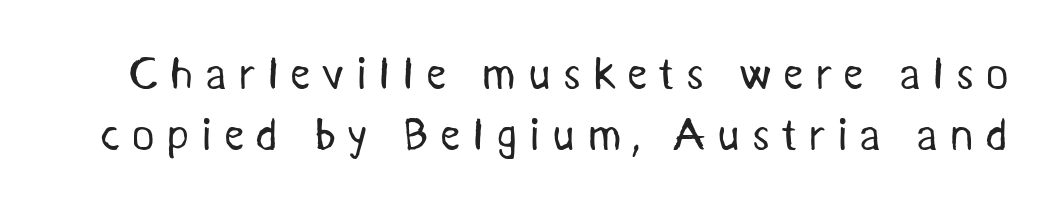
Rule under the text: the space is simply empty. The passage shown is typed in a proportional face where columns would drift. Is this a sans? Yes — the strokes have no serifs. Weight: regular or lighter. Whoever set this chose a conventional vertical rhythm.
